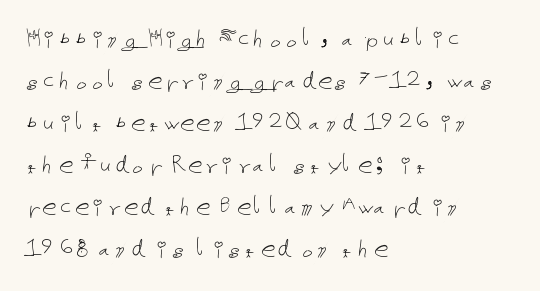
Q: Is the text bold? A: No.
Q: Is the text italic (slanted)? A: No, it is upright.
Q: Is the text underlined? A: No.
Q: How is the paragraph aligned? A: Left-aligned.
Q: Is the spacing between letters normal or unusually wide? A: Normal.
Q: Is the spacing between lines tight, normal or loose? A: Normal.
Q: Width (condensed, normal, or wide)? A: Normal.
Q: Stroke contrast? A: Low.
Q: x-height? A: Medium.
